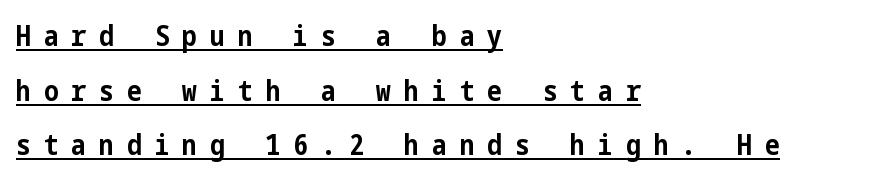
{"serif": "no", "italic": "no", "bold": "yes", "weight": "bold", "width": "condensed", "stroke_contrast": "low", "x_height": "medium", "underline": "yes", "align": "left", "line_spacing": "loose", "line_spacing_ratio": 1.95, "letter_spacing": "wide", "letter_spacing_em": 0.46, "glyph_px": 28}
